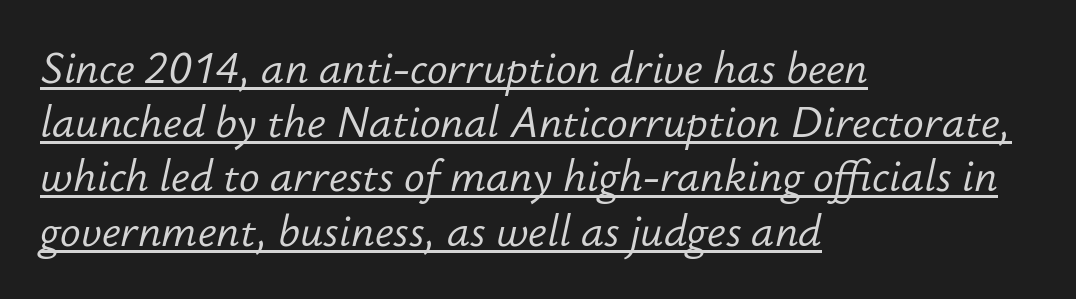
Q: Is the text bold? A: No.
Q: Is the text italic (slanted)? A: Yes, it leans right by about 12 degrees.
Q: Is the text underlined? A: Yes.
Q: How is the paragraph aligned? A: Left-aligned.
Q: Is the spacing between letters normal or unusually wide? A: Normal.
Q: Is the spacing between lines tight, normal or loose? A: Normal.
Q: Width (condensed, normal, or wide)? A: Normal.
Q: Stroke contrast? A: Low.
Q: x-height? A: Small.
Q: Monospaced? A: No.
